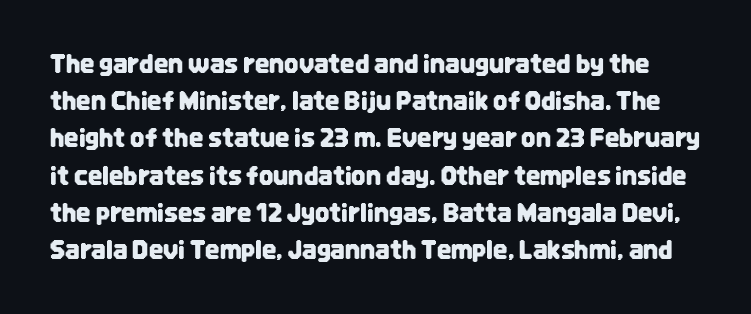
The image shows 25 px text type, upright; set normal line spacing (1.49x), normal letter spacing, not underlined.
